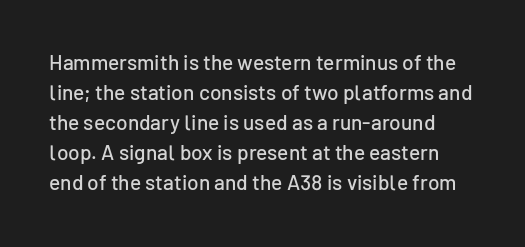
The image shows 21 px text type, upright; set normal line spacing (1.43x), normal letter spacing, not underlined.
